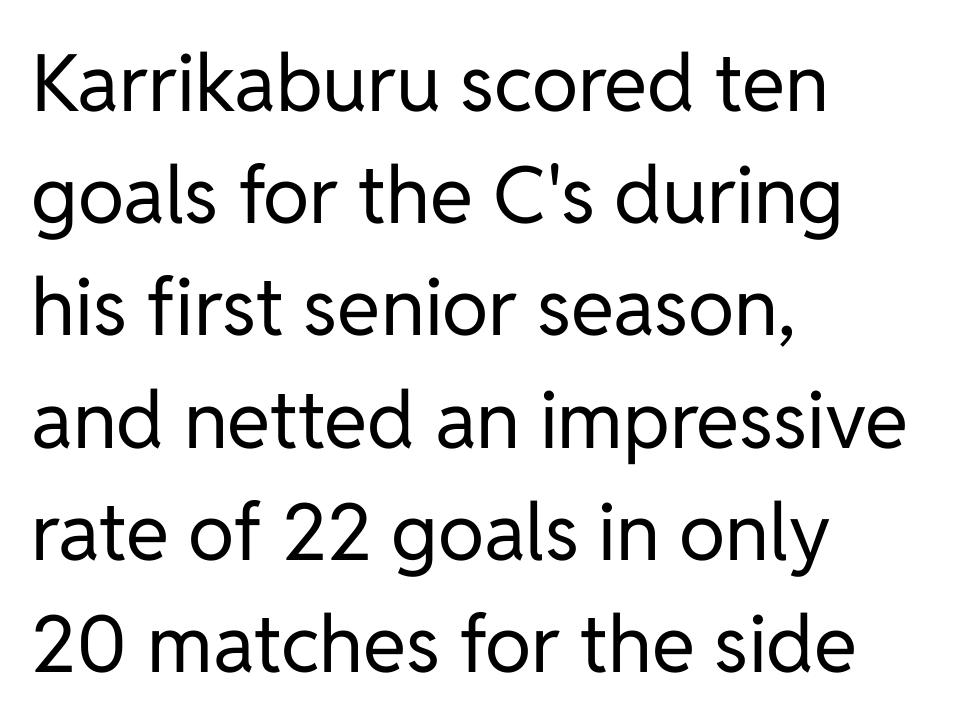
{"serif": "no", "italic": "no", "bold": "no", "weight": "regular", "width": "normal", "stroke_contrast": "low", "x_height": "medium", "monospaced": "no", "underline": "no", "align": "left", "line_spacing": "normal", "line_spacing_ratio": 1.42, "letter_spacing": "normal", "letter_spacing_em": 0.0, "glyph_px": 79}
